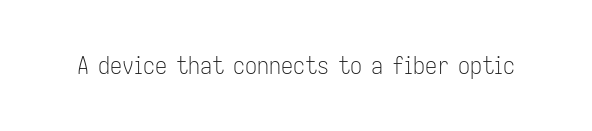
{"italic": "no", "bold": "no", "underline": "no", "letter_spacing": "normal", "letter_spacing_em": 0.0, "glyph_px": 24}
